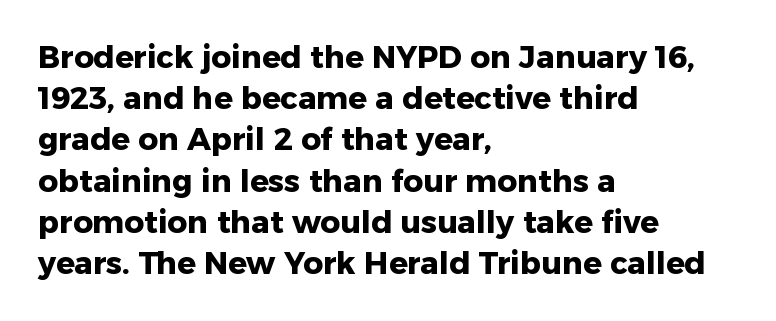
The image shows 31 px heavy sans-serif type, upright; set left-aligned, normal line spacing (1.33x), normal letter spacing, not underlined; low stroke contrast and a medium x-height.
